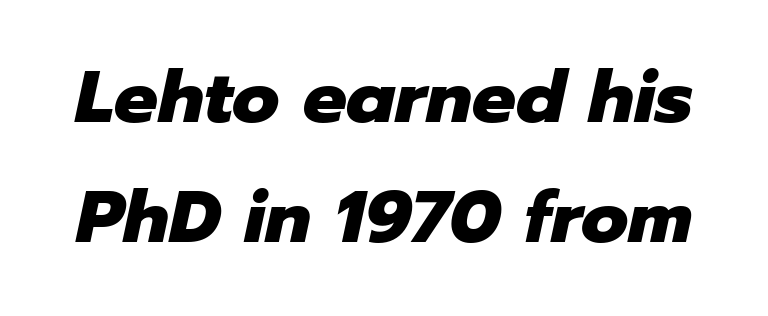
{"italic": "yes", "lean": "right", "slant_degrees": 12, "bold": "yes", "weight": "heavy", "width": "normal", "stroke_contrast": "low", "x_height": "medium", "monospaced": "no", "underline": "no", "line_spacing": "normal", "line_spacing_ratio": 1.65, "letter_spacing": "normal", "letter_spacing_em": 0.0, "glyph_px": 73}
